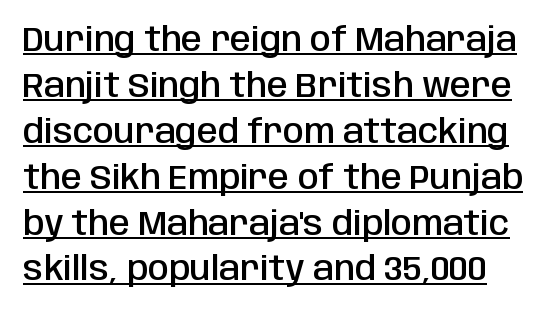
Each letter keeps its own natural width here, so spacing adapts to shape. The words here are underlined. Type style note: lacks serifs. Reading down the column, the eye jumps a familiar distance to each next line. What stands out about the letter spacing? Nothing — it is the standard amount. In terms of weight, the rendering is demibold, just under bold.
